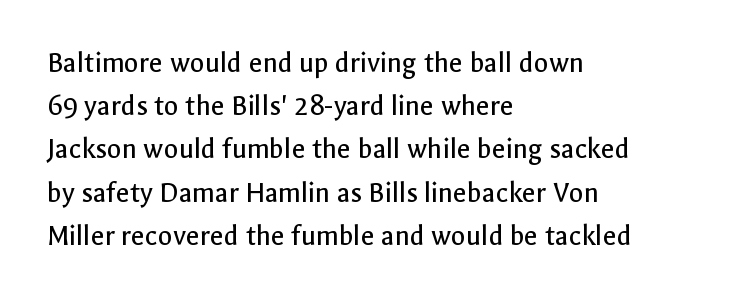
The image shows 30 px regular-weight sans-serif type, upright; set left-aligned, normal line spacing (1.44x), normal letter spacing, not underlined; a medium x-height.
